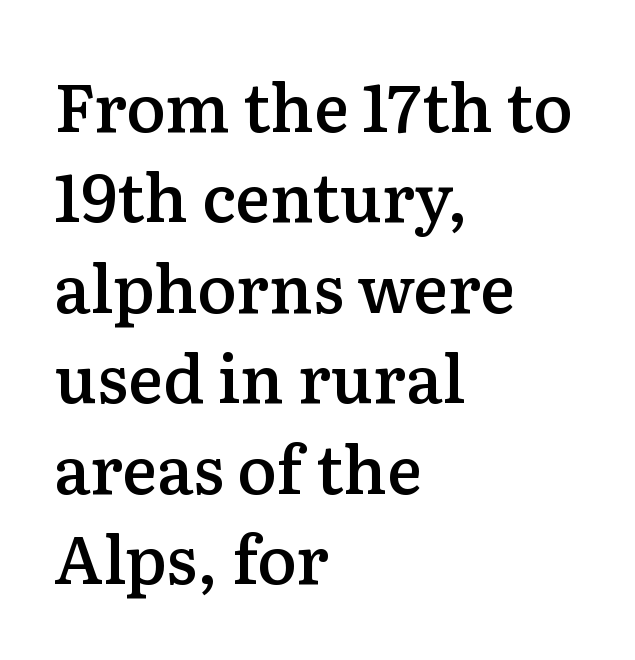
{"serif": "yes", "italic": "no", "bold": "semi", "weight": "semibold", "width": "normal", "stroke_contrast": "low", "x_height": "medium", "monospaced": "no", "underline": "no", "align": "left", "line_spacing": "normal", "line_spacing_ratio": 1.37, "letter_spacing": "normal", "letter_spacing_em": 0.0, "glyph_px": 66}
